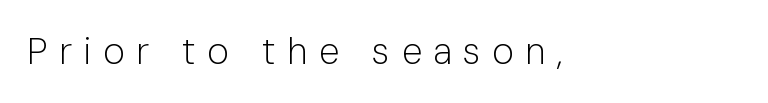
The image shows 37 px light sans-serif type, upright; set left-aligned, unusually wide letter spacing (+0.31 em), not underlined; low stroke contrast and a medium x-height.
